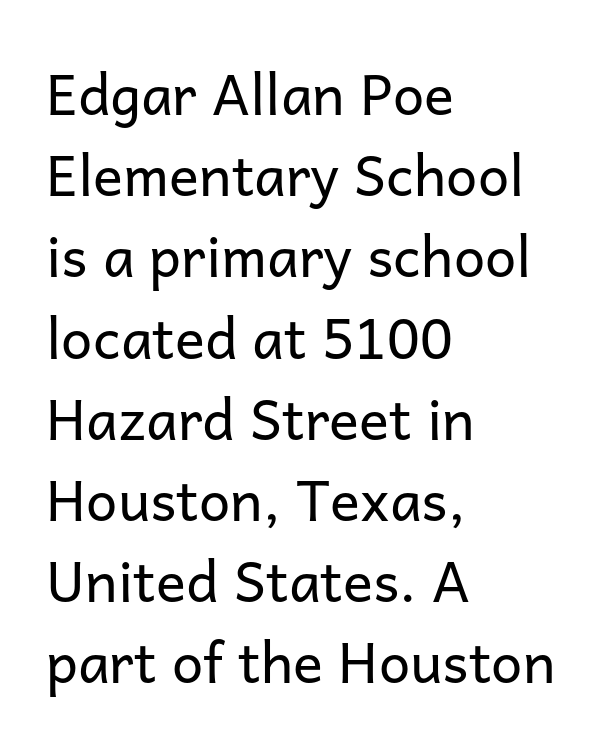
Proportional: the letters do not fall into vertical columns. This rendering uses left alignment, leaving the right contour irregular. Bare-footed words on every line. Caption: face not bold, strokes unweighted.
